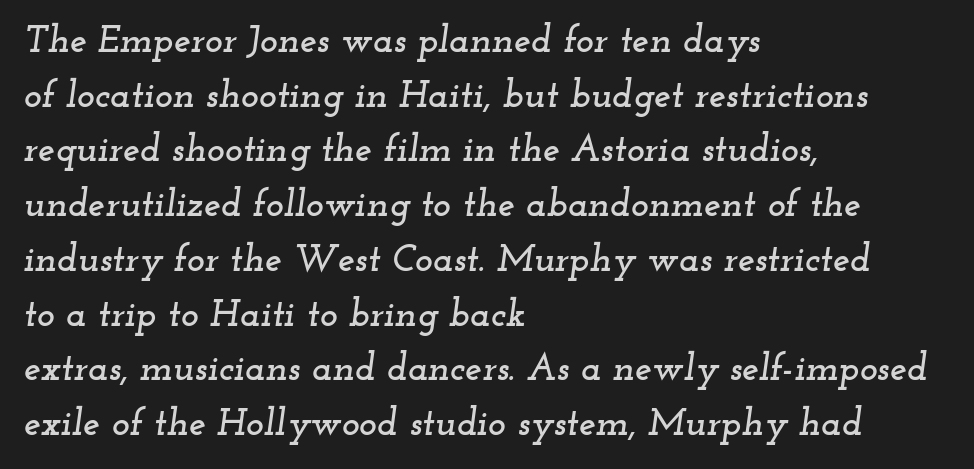
Horizontal bands of white between lines are of average thickness. This rendering features lettering with no underline. Standard letterfit; no display-style spreading of the glyphs. Is this a fixed-width face? No — the glyphs have proportional, varying widths. Is the type slanted? Yes — the strokes lean at a clear angle. The glyphs in this specimen are seriffed.
